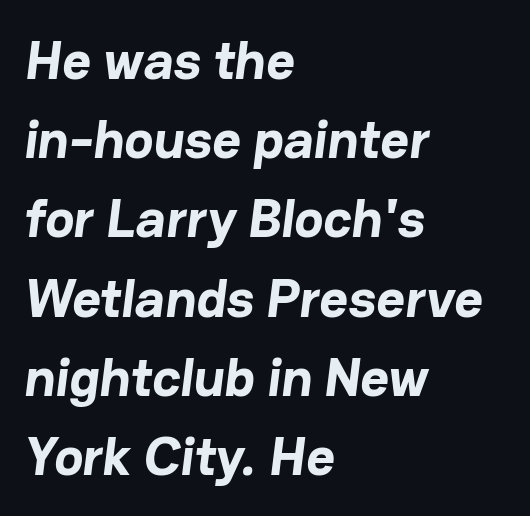
{"serif": "no", "bold": "yes", "weight": "bold", "width": "normal", "stroke_contrast": "low", "x_height": "medium", "monospaced": "no", "underline": "no", "align": "left", "line_spacing": "normal", "line_spacing_ratio": 1.44, "letter_spacing": "normal", "letter_spacing_em": 0.0, "glyph_px": 55}
